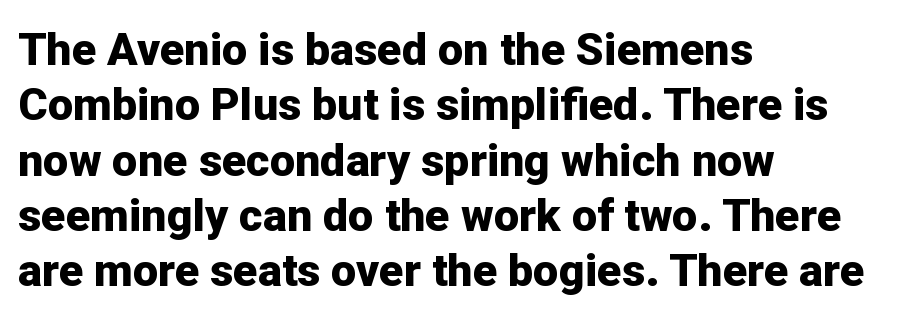
{"serif": "no", "italic": "no", "bold": "yes", "weight": "bold", "width": "normal", "stroke_contrast": "low", "x_height": "medium", "monospaced": "no", "underline": "no", "align": "left", "line_spacing_ratio": 1.23, "letter_spacing": "normal", "letter_spacing_em": 0.0, "glyph_px": 45}
